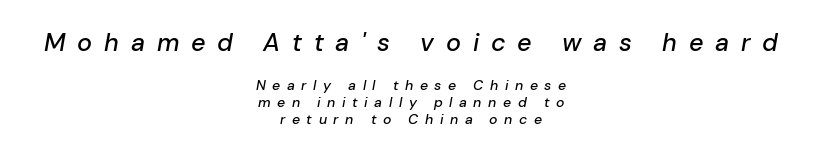
Where is the straight margin? There isn't one; the lines are centered. Visually, the top section dominates because its glyphs are scaled up. The gaps between neighbouring characters are conspicuously large. The font's italic variant was chosen for this text. Just letters on the line, the space beneath them empty.
